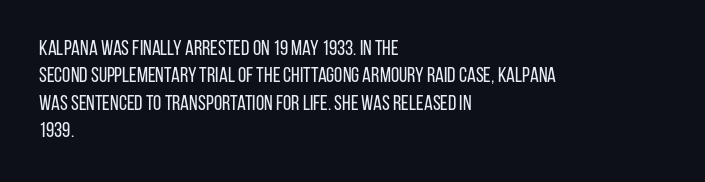
Reading down the block, your eye returns to a fixed left position each line. The weight tops out at a normal text grade. Interline gaps are of average width in this sample. The letters sit at their default tracking, neither squeezed nor spread.
